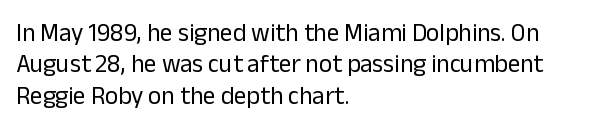
Q: Is the text bold? A: No.
Q: Is the text italic (slanted)? A: No, it is upright.
Q: Is the text underlined? A: No.
Q: How is the paragraph aligned? A: Left-aligned.
Q: Is the spacing between letters normal or unusually wide? A: Normal.
Q: Is the spacing between lines tight, normal or loose? A: Normal.
